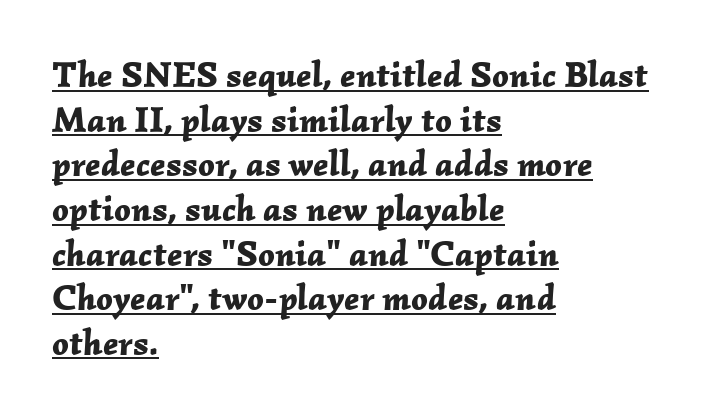
{"italic": "yes", "lean": "right", "slant_degrees": 2, "bold": "yes", "weight": "bold", "width": "normal", "stroke_contrast": "low", "x_height": "medium", "monospaced": "no", "underline": "yes", "align": "left", "line_spacing_ratio": 1.24, "letter_spacing": "normal", "letter_spacing_em": 0.0, "glyph_px": 36}
